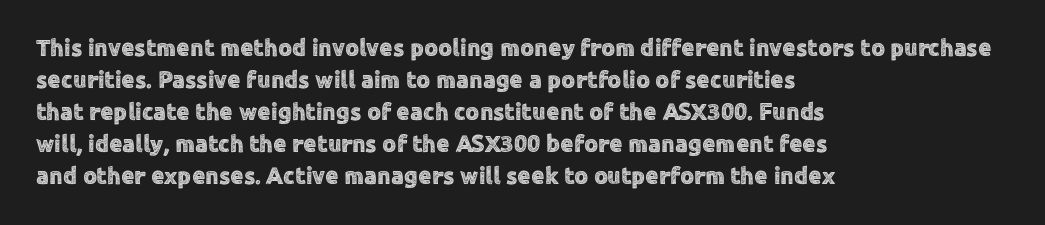
{"italic": "no", "underline": "no", "align": "left", "line_spacing": "normal", "line_spacing_ratio": 1.33, "letter_spacing": "normal", "letter_spacing_em": 0.0, "glyph_px": 24}
